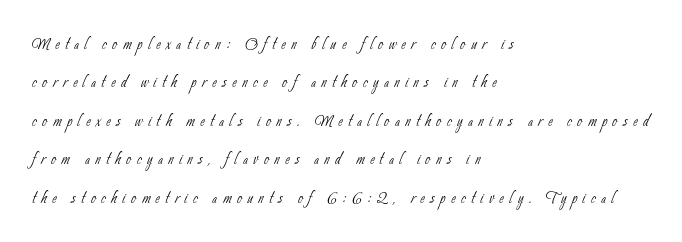
Q: Is the text bold? A: No.
Q: Is the text underlined? A: No.
Q: How is the paragraph aligned? A: Left-aligned.
Q: Is the spacing between letters normal or unusually wide? A: Unusually wide.
